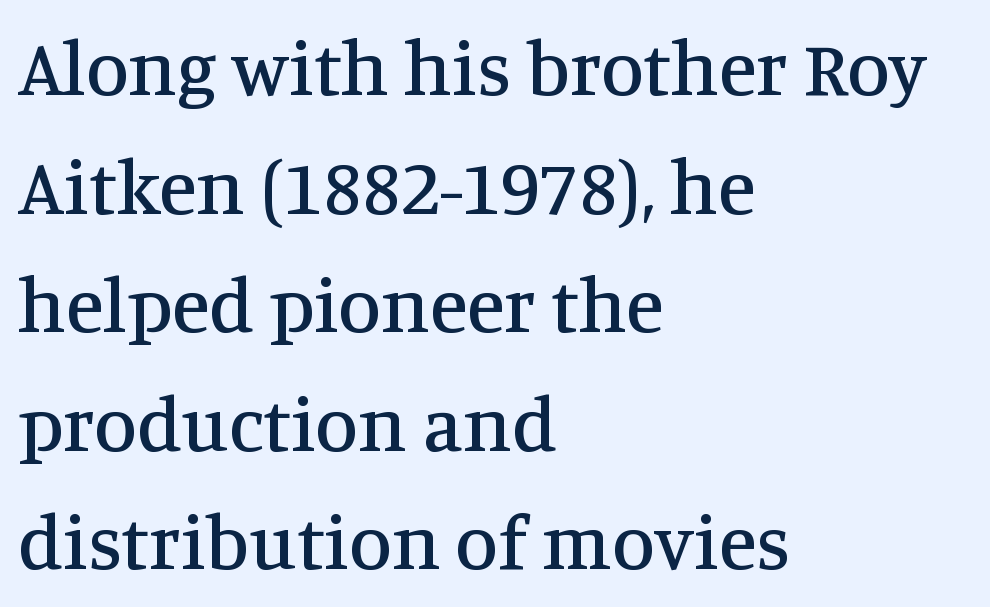
{"serif": "yes", "italic": "no", "width": "normal", "stroke_contrast": "medium", "x_height": "large", "monospaced": "no", "underline": "no", "align": "left", "line_spacing": "normal", "line_spacing_ratio": 1.52, "letter_spacing": "normal", "letter_spacing_em": 0.0, "glyph_px": 78}
